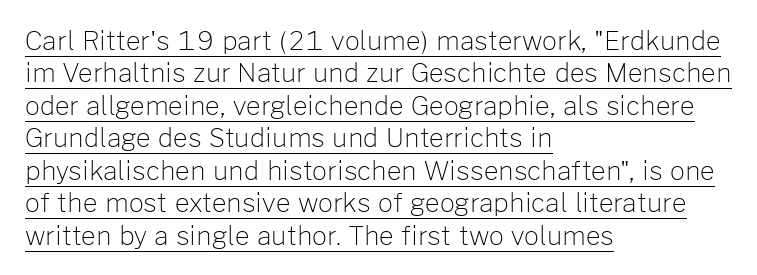
The image shows 26 px text type, upright; set left-aligned, normal line spacing (1.25x), normal letter spacing, underlined.
